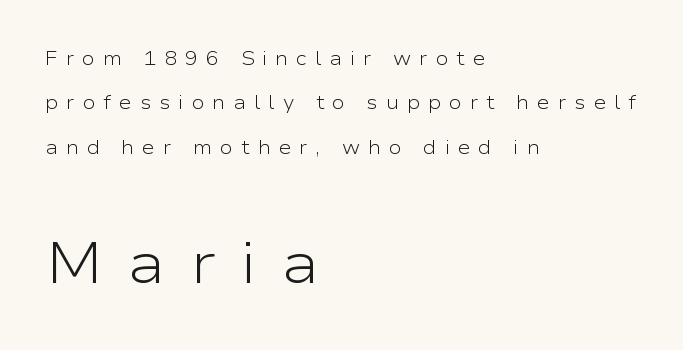
The image shows 58 px light, wide sans-serif type, upright; set left-aligned, loose line spacing (2.33x), unusually wide letter spacing (+0.42 em), not underlined; the second (bottom) block is 3.05x larger; low stroke contrast and a medium x-height.
